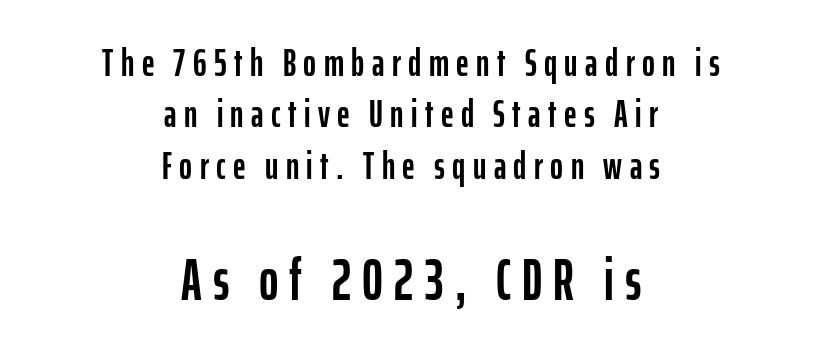
The image shows 59 px condensed sans-serif type, upright; set centered, normal line spacing (1.32x), not underlined; the second (bottom) block is 1.51x larger; low stroke contrast and a medium x-height.
